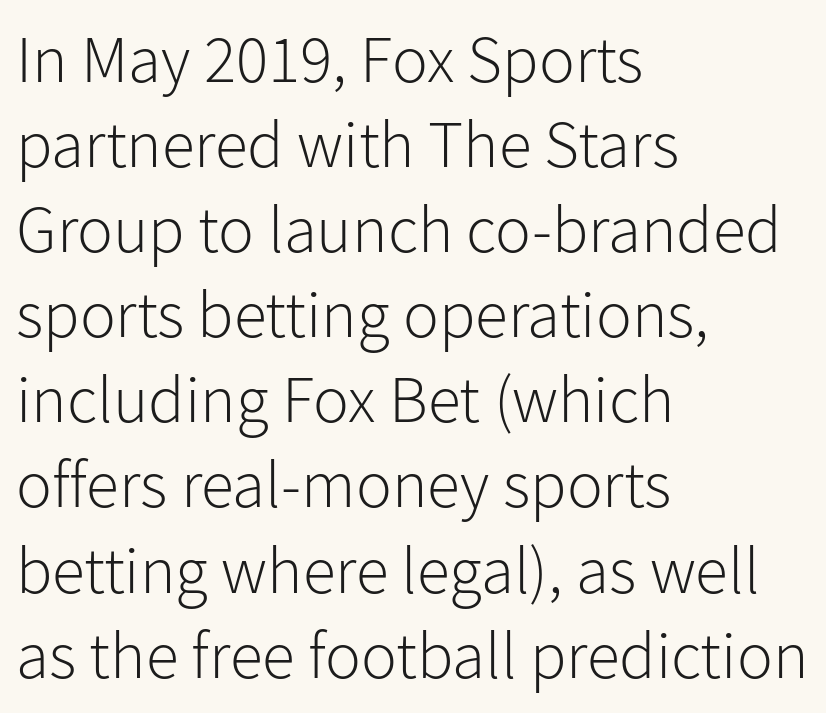
{"serif": "no", "italic": "no", "bold": "no", "weight": "light", "width": "normal", "stroke_contrast": "low", "x_height": "medium", "monospaced": "no", "underline": "no", "align": "left", "line_spacing": "normal", "line_spacing_ratio": 1.27, "letter_spacing": "normal", "letter_spacing_em": 0.0, "glyph_px": 67}
